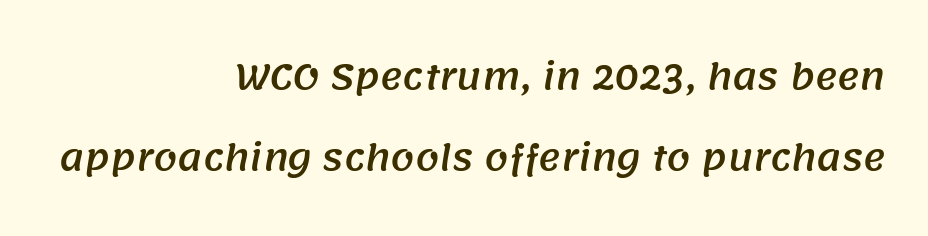
{"serif": "no", "width": "normal", "stroke_contrast": "medium", "x_height": "large", "monospaced": "no", "underline": "no", "align": "right", "line_spacing": "loose", "line_spacing_ratio": 2.37, "letter_spacing": "normal", "letter_spacing_em": 0.0, "glyph_px": 34}
